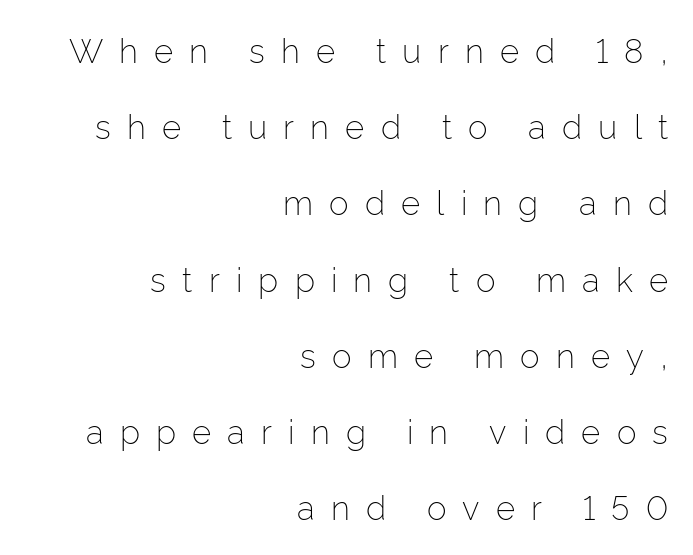
The image shows 33 px light sans-serif type, upright; set right-aligned, loose line spacing (2.31x), unusually wide letter spacing (+0.49 em), not underlined; low stroke contrast and a medium x-height.
